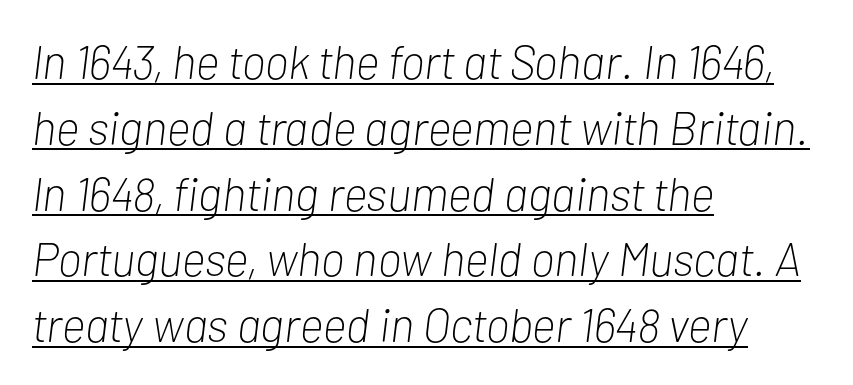
Q: Is the text bold? A: No.
Q: Is the text italic (slanted)? A: Yes, it leans right by about 7 degrees.
Q: Is the text underlined? A: Yes.
Q: How is the paragraph aligned? A: Left-aligned.
Q: Is the spacing between letters normal or unusually wide? A: Normal.
Q: Is the spacing between lines tight, normal or loose? A: Normal.
Q: Width (condensed, normal, or wide)? A: Condensed.
Q: Stroke contrast? A: Low.
Q: x-height? A: Medium.
Q: Monospaced? A: No.
